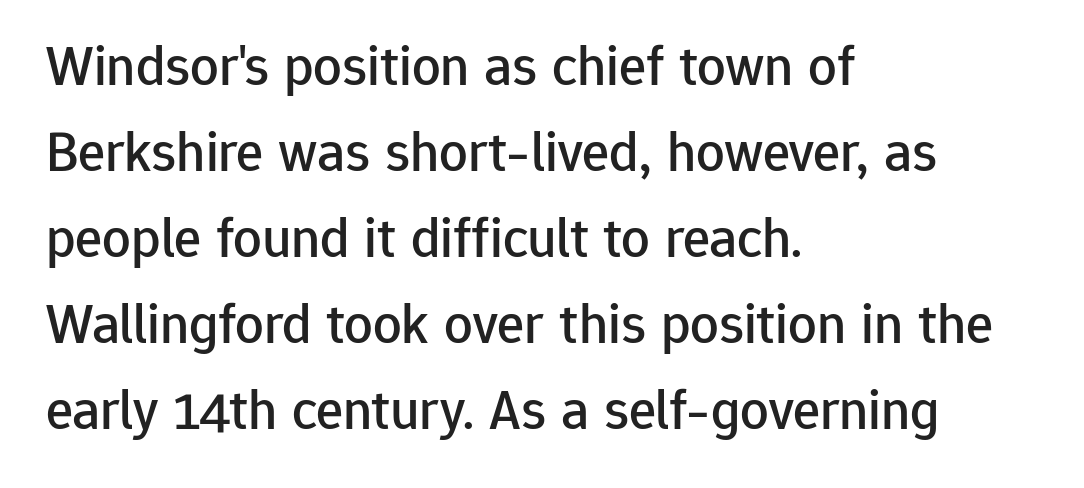
The image shows 57 px sans-serif type, upright; set left-aligned, normal line spacing (1.51x), normal letter spacing, not underlined; low stroke contrast and a medium x-height.
